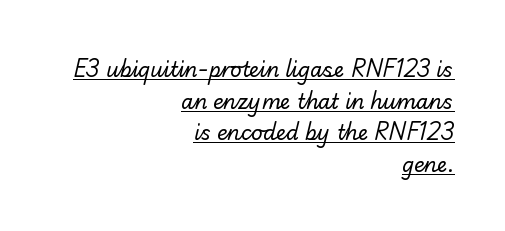
Alignment: flush right. Has an underline been added? It has. The strokes carry an ordinary text weight at most. The block of text has a typical density, with ordinary space between rows. Letter spacing: default.
